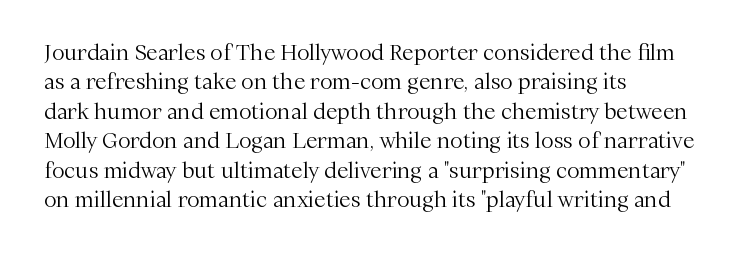
{"italic": "no", "bold": "no", "underline": "no", "align": "left", "line_spacing": "normal", "line_spacing_ratio": 1.4, "letter_spacing": "normal", "letter_spacing_em": 0.0, "glyph_px": 21}
